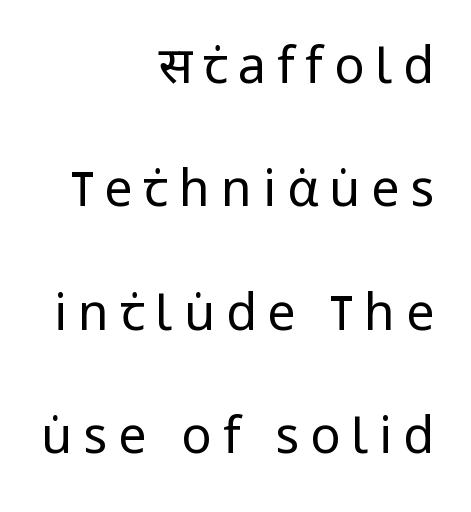
These lines are rendered in a variable-pitch font. Weight: in the light-to-regular range. One glance says open: line gaps are wider than usual. One-word summary of the alignment: right. The passage shown is typeset with a sans-serif family.
